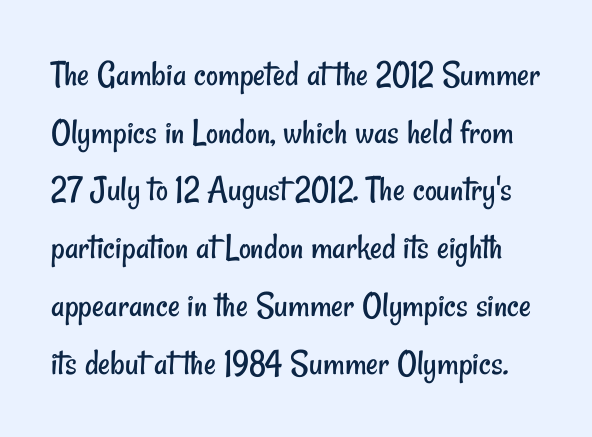
The image shows 37 px regular-weight, condensed sans-serif type; set normal line spacing (1.56x), normal letter spacing, not underlined; low stroke contrast and a small x-height.
